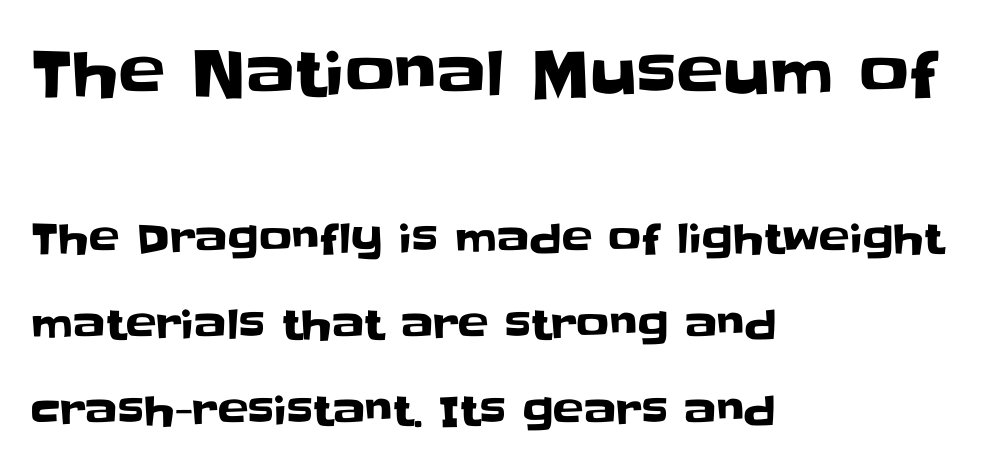
Q: Is the text italic (slanted)? A: No, it is upright.
Q: Is the typeface a serif or a sans-serif typeface? A: Sans-serif.
Q: Is the text underlined? A: No.
Q: How is the paragraph aligned? A: Left-aligned.
Q: Is the spacing between letters normal or unusually wide? A: Normal.
Q: Is the spacing between lines tight, normal or loose? A: Loose.
Q: Which block of text is set in a larger size, the first (top) or the second (bottom)? A: The first (top) one.
Q: Width (condensed, normal, or wide)? A: Normal.
Q: Stroke contrast? A: Low.
Q: x-height? A: Large.
Q: Monospaced? A: No.
